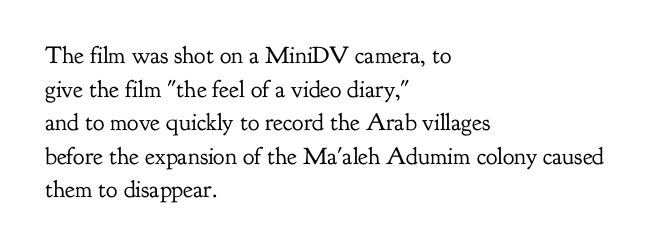
The image shows 24 px text type, upright; set left-aligned, normal line spacing (1.4x), normal letter spacing, not underlined.
